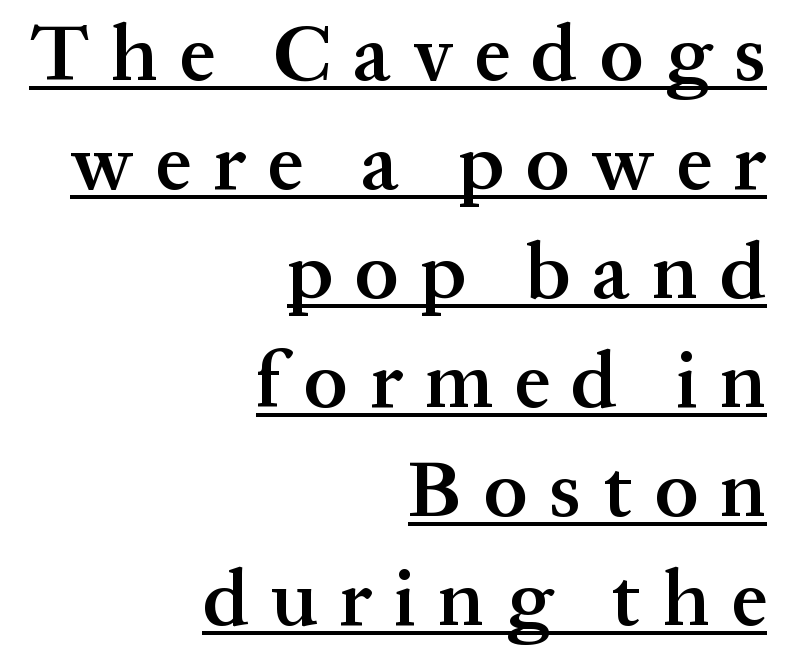
{"serif": "yes", "italic": "no", "bold": "semi", "weight": "semibold", "width": "normal", "stroke_contrast": "medium", "x_height": "medium", "monospaced": "no", "underline": "yes", "align": "right", "line_spacing": "normal", "line_spacing_ratio": 1.38, "letter_spacing": "wide", "letter_spacing_em": 0.28, "glyph_px": 79}
